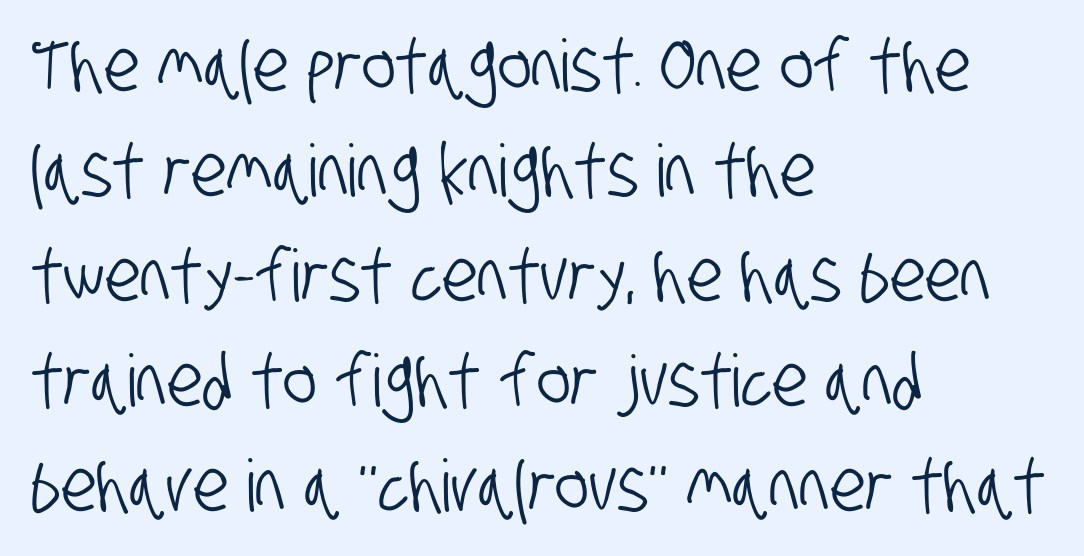
Q: Is the typeface a serif or a sans-serif typeface? A: Sans-serif.
Q: Is the text underlined? A: No.
Q: How is the paragraph aligned? A: Left-aligned.
Q: Is the spacing between letters normal or unusually wide? A: Normal.
Q: Is the spacing between lines tight, normal or loose? A: Normal.
Q: Width (condensed, normal, or wide)? A: Condensed.
Q: Stroke contrast? A: Low.
Q: x-height? A: Large.
Q: Monospaced? A: No.
